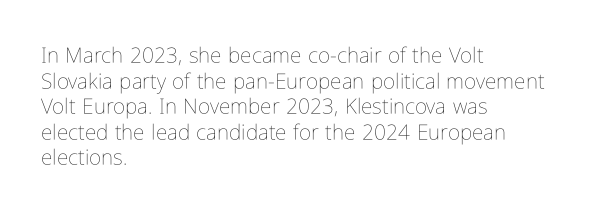
Q: Is the text bold? A: No.
Q: Is the text italic (slanted)? A: No, it is upright.
Q: Is the text underlined? A: No.
Q: How is the paragraph aligned? A: Left-aligned.
Q: Is the spacing between letters normal or unusually wide? A: Normal.
